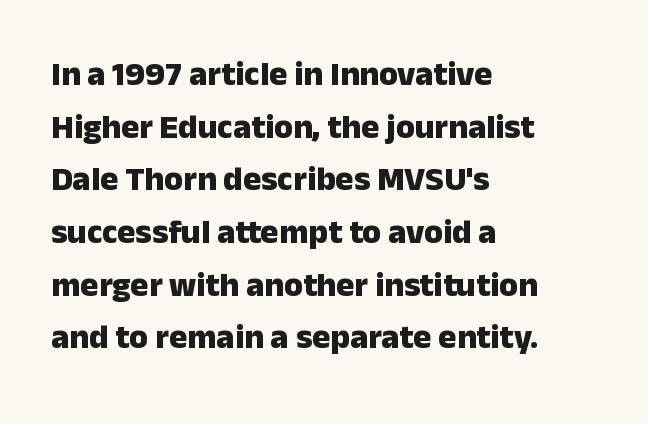
Q: Is the text bold? A: Yes.
Q: Is the text italic (slanted)? A: No, it is upright.
Q: Is the typeface a serif or a sans-serif typeface? A: Sans-serif.
Q: Is the text underlined? A: No.
Q: How is the paragraph aligned? A: Left-aligned.
Q: Is the spacing between letters normal or unusually wide? A: Normal.
Q: Is the spacing between lines tight, normal or loose? A: Normal.
Q: Width (condensed, normal, or wide)? A: Normal.
Q: Stroke contrast? A: Low.
Q: x-height? A: Medium.
Q: Monospaced? A: No.
